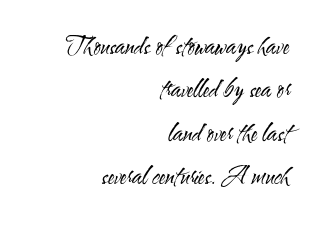
Beneath every word, the page is bare. The weight would be labelled regular, book, light, or lighter still. The paragraph shown leans on its right margin.
